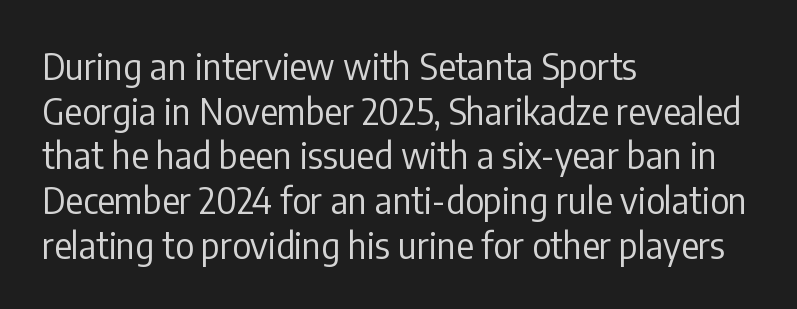
The image shows 36 px regular-weight, condensed sans-serif type, upright; set left-aligned, line spacing 1.24x, normal letter spacing, not underlined; low stroke contrast and a medium x-height.
